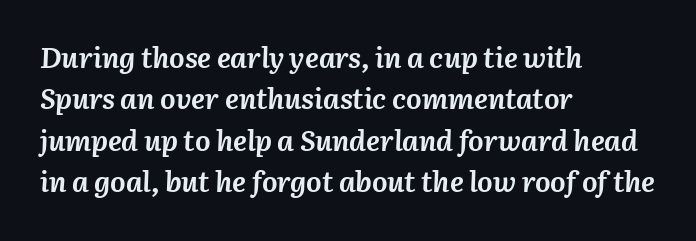
{"italic": "yes", "lean": "right", "slant_degrees": 3, "bold": "yes", "weight": "semibold", "width": "normal", "stroke_contrast": "medium", "x_height": "medium", "monospaced": "no", "underline": "no", "align": "left", "line_spacing": "normal", "line_spacing_ratio": 1.43, "letter_spacing": "normal", "letter_spacing_em": 0.0, "glyph_px": 29}
